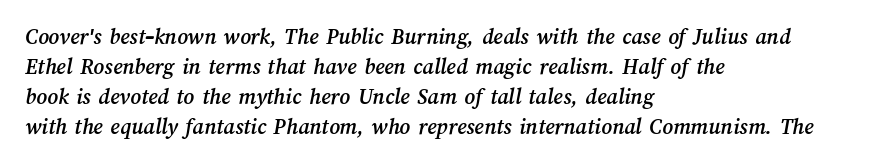
Q: Is the text underlined? A: No.
Q: How is the paragraph aligned? A: Left-aligned.
Q: Is the spacing between letters normal or unusually wide? A: Normal.
Q: Is the spacing between lines tight, normal or loose? A: Normal.
